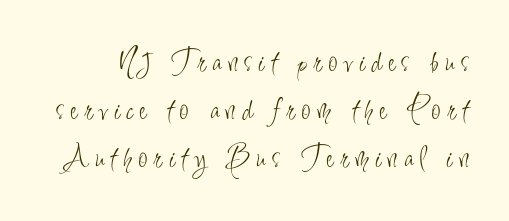
{"serif": "no", "bold": "no", "weight": "light", "width": "condensed", "stroke_contrast": "low", "x_height": "small", "monospaced": "no", "underline": "no", "line_spacing": "normal", "line_spacing_ratio": 1.45, "letter_spacing": "wide", "letter_spacing_em": 0.21, "glyph_px": 33}
